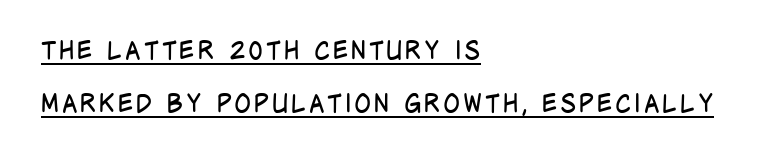
The image shows 25 px text type, upright; set left-aligned, loose line spacing (2.14x), underlined.
